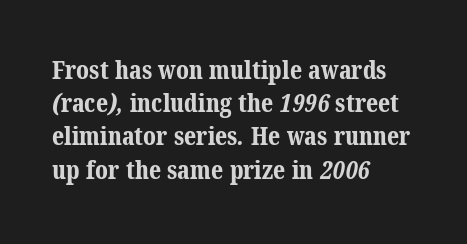
Look at the stroke-to-counter ratio: heavy, a bold. Line beginnings align vertically; line endings do not. The foot of each line stays bare and open. Rows of type keep a routine distance in the vertical direction. The passage shown has conventional tracking throughout.
